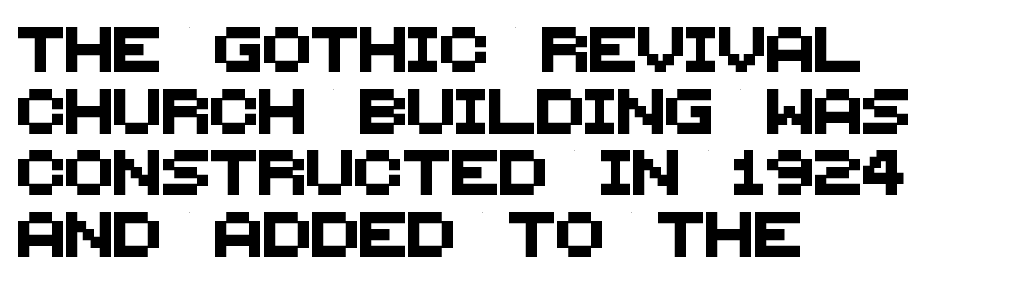
The image shows 45 px sans-serif type; set left-aligned, normal line spacing (1.37x), normal letter spacing, not underlined; medium stroke contrast and a large x-height.
